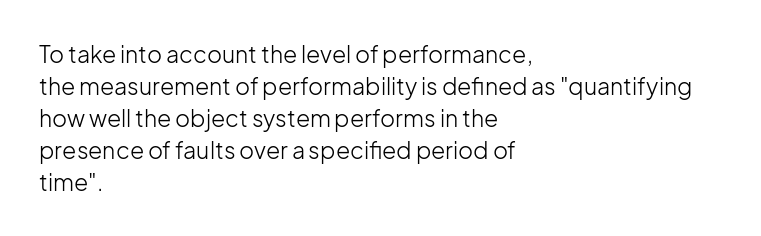
The image shows 23 px text type, upright; set left-aligned, normal line spacing (1.39x), normal letter spacing, not underlined.
